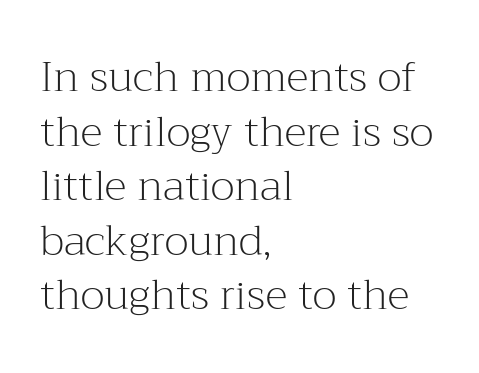
Q: Is the text bold? A: No.
Q: Is the text italic (slanted)? A: No, it is upright.
Q: Is the typeface a serif or a sans-serif typeface? A: Serif.
Q: Is the text underlined? A: No.
Q: How is the paragraph aligned? A: Left-aligned.
Q: Is the spacing between letters normal or unusually wide? A: Normal.
Q: Is the spacing between lines tight, normal or loose? A: Normal.
Q: Width (condensed, normal, or wide)? A: Normal.
Q: Stroke contrast? A: Medium.
Q: x-height? A: Medium.
Q: Monospaced? A: No.
